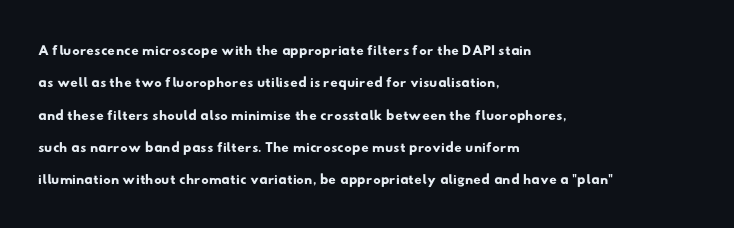
Type without underlining. Left-aligned paragraph, ragged on the right. Words appear dense and cohesive because spacing is normal. The rows are spaced the way most documents space them.
